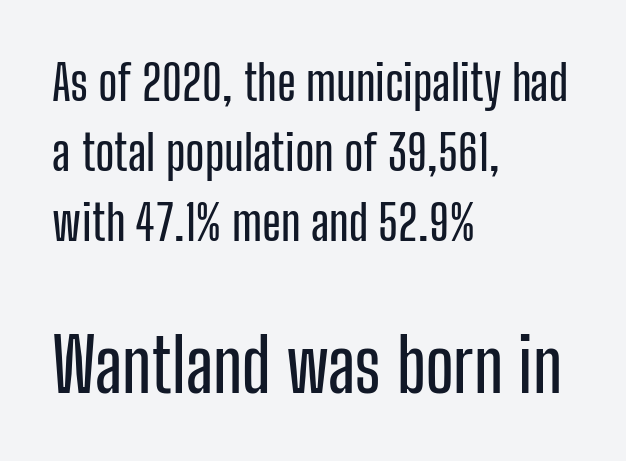
The image shows 73 px condensed sans-serif type, upright; set left-aligned, normal line spacing (1.43x), normal letter spacing, not underlined; the second (bottom) block is 1.49x larger; low stroke contrast and a medium x-height.
